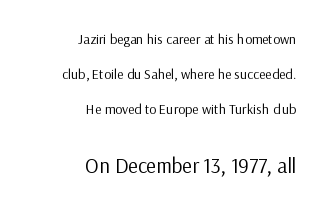
{"italic": "no", "bold": "no", "underline": "no", "align": "right", "line_spacing": "loose", "line_spacing_ratio": 2.5, "letter_spacing": "normal", "letter_spacing_em": 0.0, "larger_block": "second", "size_ratio": 1.5, "glyph_px": 21}
